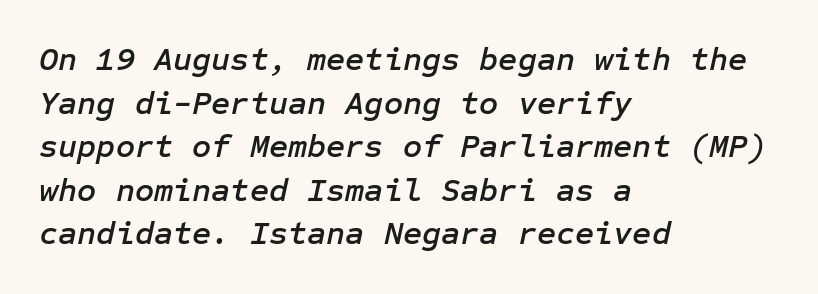
The image shows 33 px text type, italic (leaning right); set left-aligned, normal line spacing (1.32x), normal letter spacing, not underlined; low stroke contrast and a medium x-height.
